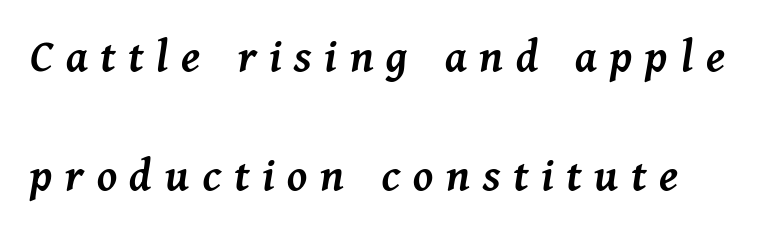
Widely set lines give the paragraph a tall, airy silhouette. The letters are spread apart with noticeably loose tracking. Only glyphs here, with clear space below each row. The passage shown is typed in a proportional face where columns would drift. The rendering uses a semibold face; strokes are thickened but not to full bold.
